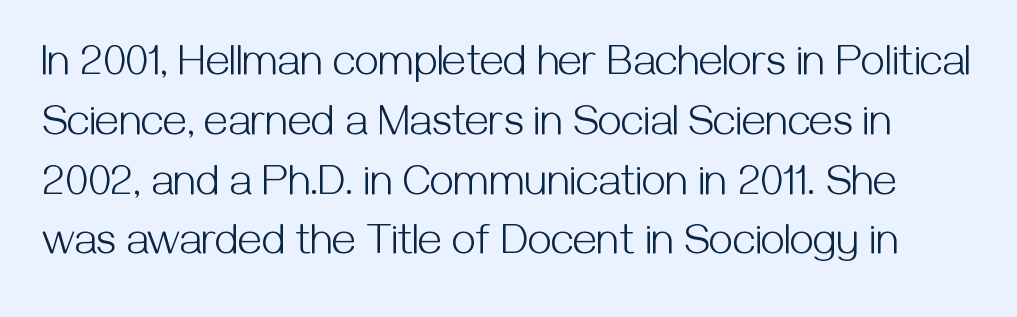
{"serif": "no", "italic": "no", "bold": "no", "weight": "light", "width": "normal", "stroke_contrast": "medium", "x_height": "medium", "monospaced": "no", "underline": "no", "line_spacing": "normal", "line_spacing_ratio": 1.39, "letter_spacing": "normal", "letter_spacing_em": 0.0, "glyph_px": 43}
